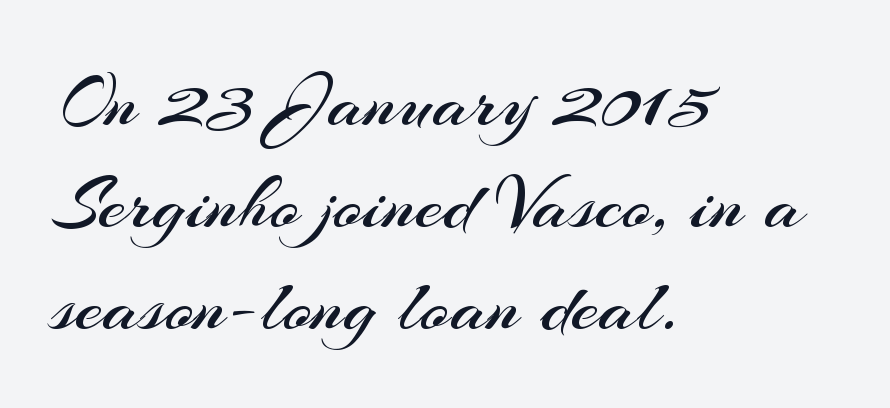
The image shows 79 px regular-weight sans-serif type; set left-aligned, normal line spacing (1.29x), normal letter spacing, not underlined; medium stroke contrast and a small x-height.
